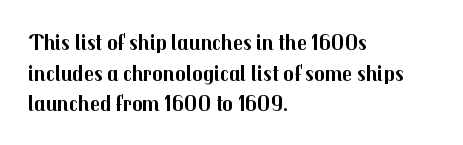
If you drew a line through each stem, it would be perfectly vertical. A normal amount of white space separates one row of letters from the next. Unmarked baselines from the first word to the last. Pretty heavy lettering here — definitely bold. The paragraph has a hard left edge and a soft right edge. These lines keep a tight, regular rhythm from letter to letter.
